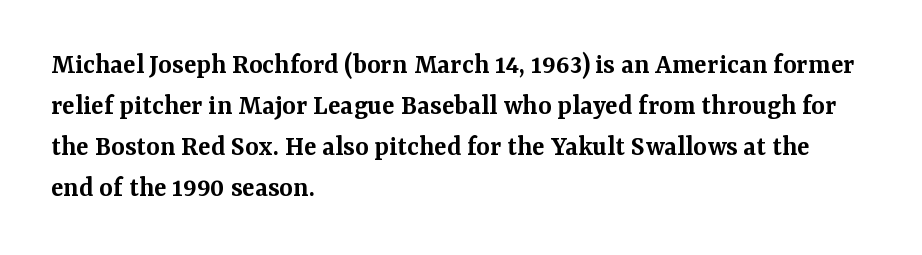
The image shows 29 px semibold serif type, upright; set left-aligned, normal line spacing (1.41x), normal letter spacing, not underlined; medium stroke contrast and a medium x-height.
